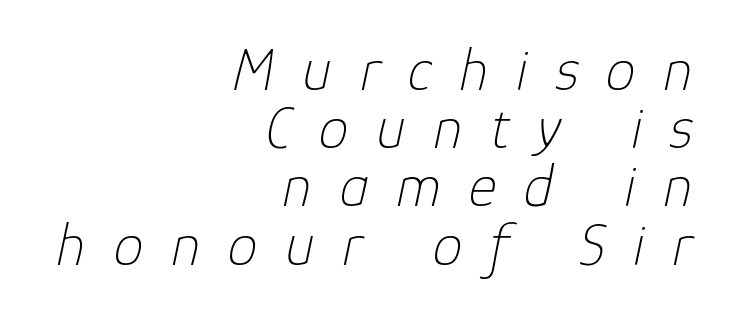
{"italic": "yes", "lean": "right", "slant_degrees": 12, "bold": "no", "weight": "thin", "width": "normal", "stroke_contrast": "low", "x_height": "medium", "monospaced": "no", "underline": "no", "align": "right", "line_spacing": "tight", "line_spacing_ratio": 0.97, "letter_spacing": "wide", "letter_spacing_em": 0.46, "glyph_px": 60}
